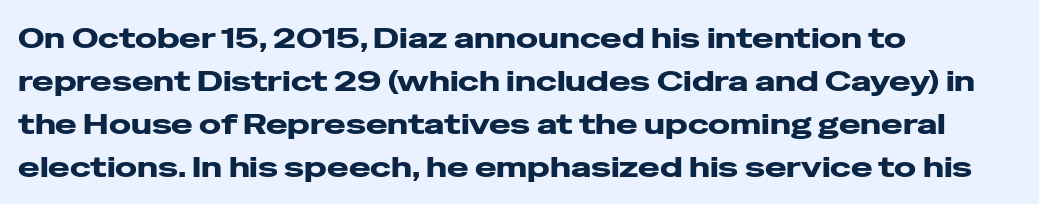
The image shows 29 px heavy, wide sans-serif type, upright; set left-aligned, normal line spacing (1.48x), normal letter spacing, not underlined; low stroke contrast and a medium x-height.
